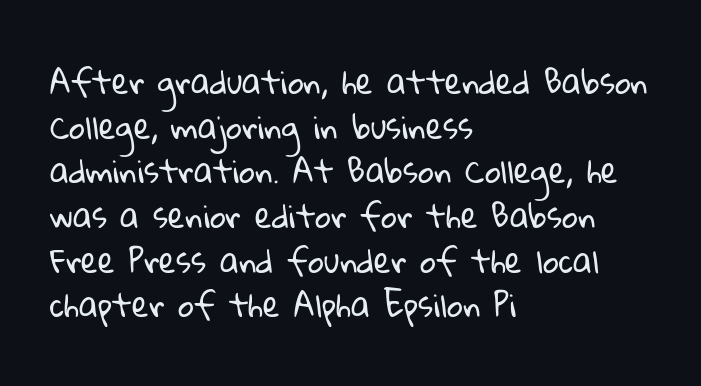
Q: Is the text bold? A: No.
Q: Is the typeface a serif or a sans-serif typeface? A: Sans-serif.
Q: Is the text underlined? A: No.
Q: How is the paragraph aligned? A: Left-aligned.
Q: Is the spacing between letters normal or unusually wide? A: Normal.
Q: Is the spacing between lines tight, normal or loose? A: Normal.
Q: Width (condensed, normal, or wide)? A: Normal.
Q: Stroke contrast? A: Low.
Q: x-height? A: Medium.
Q: Monospaced? A: No.
